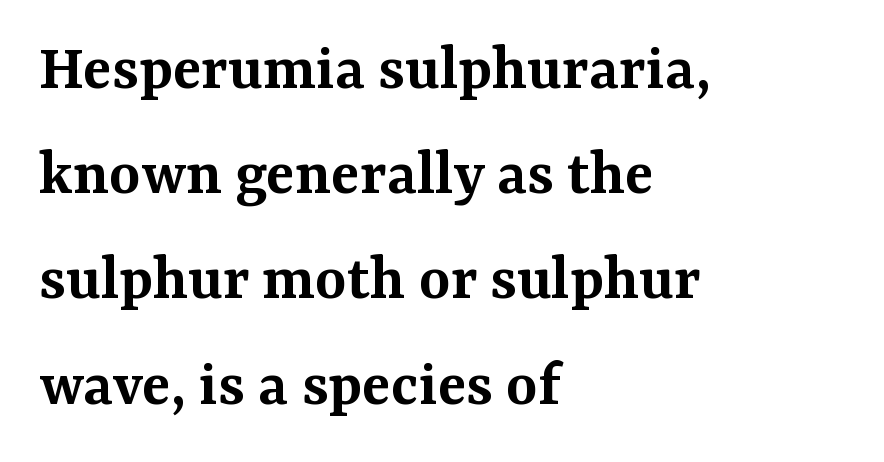
{"serif": "yes", "italic": "no", "bold": "semi", "weight": "semibold", "width": "normal", "stroke_contrast": "medium", "x_height": "medium", "monospaced": "no", "underline": "no", "align": "left", "line_spacing": "normal", "line_spacing_ratio": 1.57, "letter_spacing": "normal", "letter_spacing_em": 0.0, "glyph_px": 67}
